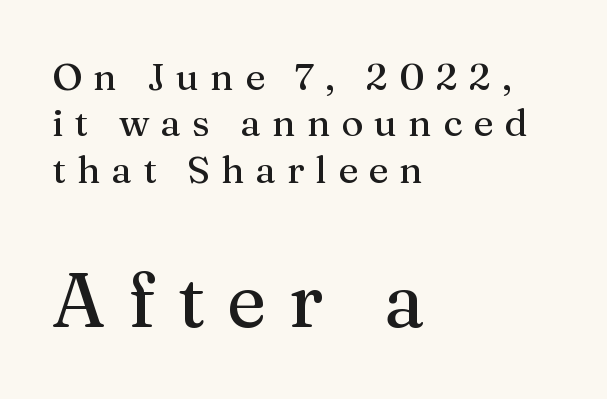
The image shows 76 px serif type, upright; set left-aligned, line spacing 1.22x, unusually wide letter spacing (+0.29 em), not underlined; the second (bottom) block is 2.0x larger; medium stroke contrast and a medium x-height.
